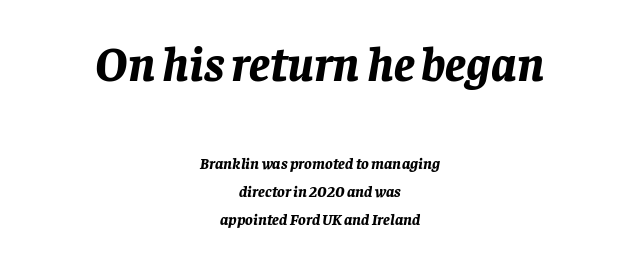
Q: Is the text bold? A: Yes.
Q: Is the text italic (slanted)? A: Yes, it leans right by about 8 degrees.
Q: Is the text underlined? A: No.
Q: How is the paragraph aligned? A: Centered.
Q: Is the spacing between letters normal or unusually wide? A: Normal.
Q: Which block of text is set in a larger size, the first (top) or the second (bottom)? A: The first (top) one.
Q: Width (condensed, normal, or wide)? A: Normal.
Q: Stroke contrast? A: Low.
Q: x-height? A: Large.
Q: Monospaced? A: No.
